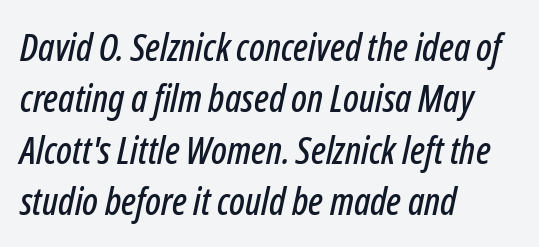
Is the block centered? No — it sits flush against the left margin. In terms of leading, this rendering sits right in the middle. The letters advance in unequal steps, a hallmark of proportional type. The typography opts for an oblique posture over an upright one. Compared with typical body copy, the letter spacing here is the same. The specimen omits any rule beneath the text block's lines.
